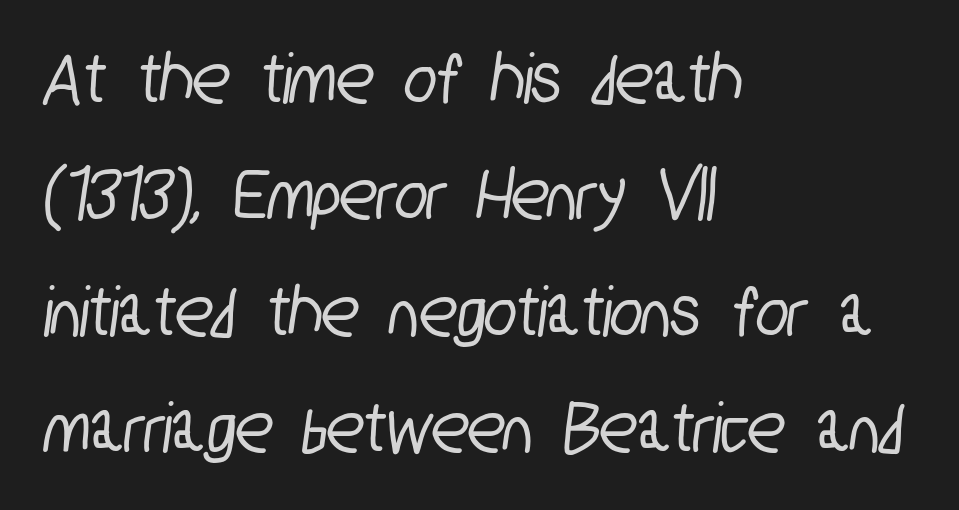
Q: Is the typeface a serif or a sans-serif typeface? A: Sans-serif.
Q: Is the text underlined? A: No.
Q: How is the paragraph aligned? A: Left-aligned.
Q: Is the spacing between letters normal or unusually wide? A: Normal.
Q: Is the spacing between lines tight, normal or loose? A: Normal.
Q: Width (condensed, normal, or wide)? A: Condensed.
Q: Stroke contrast? A: Low.
Q: x-height? A: Medium.
Q: Monospaced? A: No.
